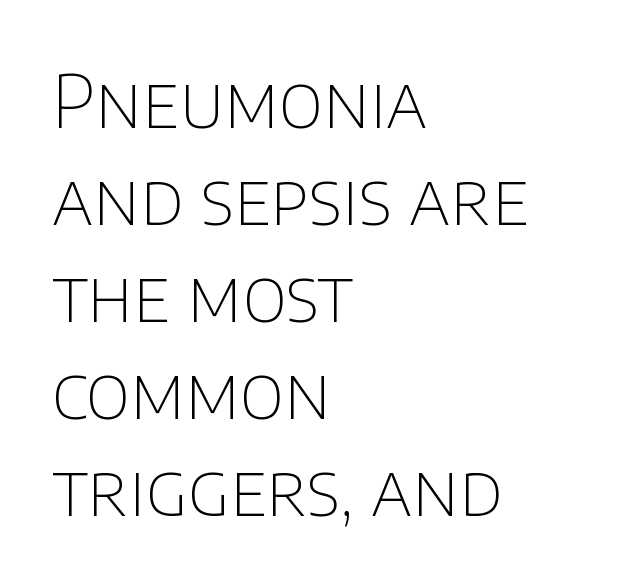
{"serif": "no", "italic": "no", "bold": "no", "weight": "thin", "width": "normal", "stroke_contrast": "low", "x_height": "large", "monospaced": "no", "underline": "no", "align": "left", "line_spacing": "normal", "line_spacing_ratio": 1.33, "letter_spacing": "normal", "letter_spacing_em": 0.0, "glyph_px": 73}
